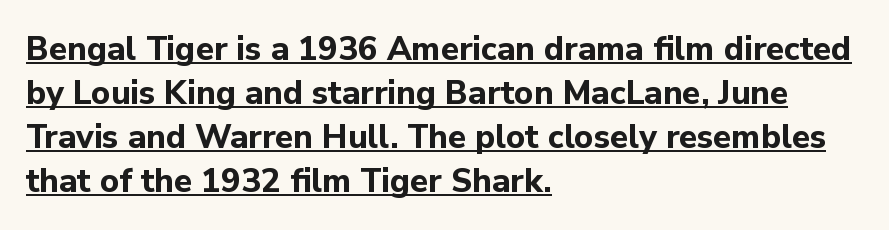
The image shows 33 px bold sans-serif type, upright; set left-aligned, normal line spacing (1.33x), normal letter spacing, underlined; low stroke contrast and a medium x-height.
